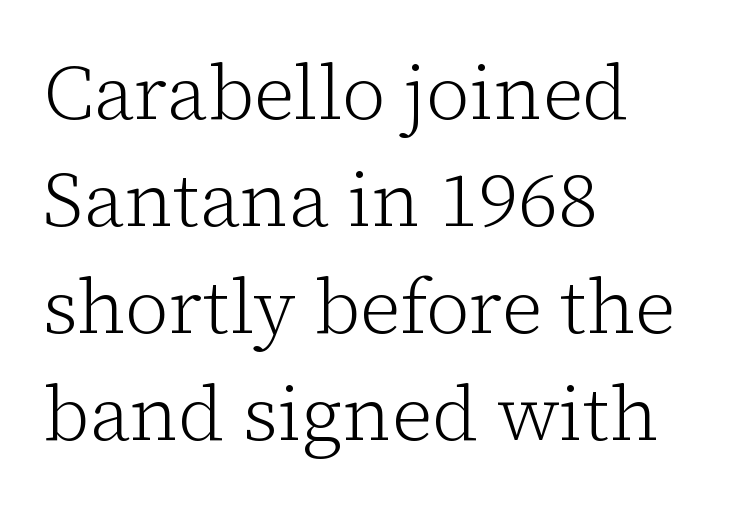
Q: Is the text bold? A: No.
Q: Is the text italic (slanted)? A: No, it is upright.
Q: Is the typeface a serif or a sans-serif typeface? A: Serif.
Q: Is the text underlined? A: No.
Q: How is the paragraph aligned? A: Left-aligned.
Q: Is the spacing between letters normal or unusually wide? A: Normal.
Q: Is the spacing between lines tight, normal or loose? A: Normal.
Q: Width (condensed, normal, or wide)? A: Normal.
Q: Stroke contrast? A: Low.
Q: x-height? A: Medium.
Q: Monospaced? A: No.
